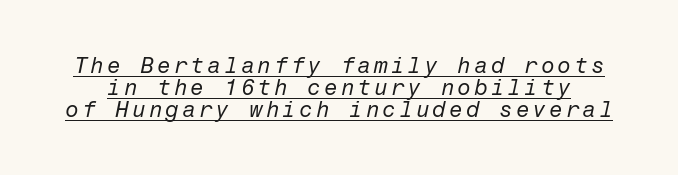
Q: Is the text bold? A: No.
Q: Is the text italic (slanted)? A: Yes, it leans right by about 12 degrees.
Q: Is the text underlined? A: Yes.
Q: Is the spacing between lines tight, normal or loose? A: Tight.
